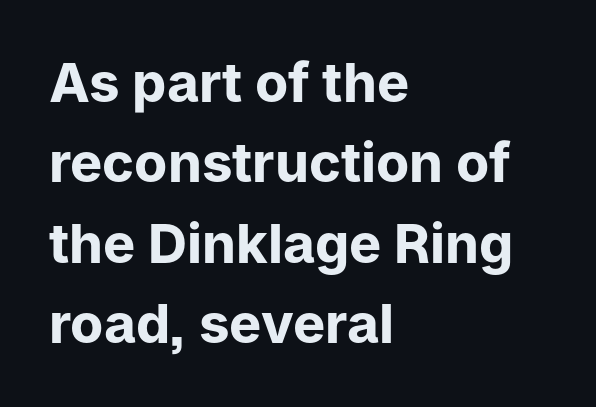
Q: Is the text bold? A: Yes.
Q: Is the text italic (slanted)? A: No, it is upright.
Q: Is the typeface a serif or a sans-serif typeface? A: Sans-serif.
Q: Is the text underlined? A: No.
Q: How is the paragraph aligned? A: Left-aligned.
Q: Is the spacing between letters normal or unusually wide? A: Normal.
Q: Is the spacing between lines tight, normal or loose? A: Normal.
Q: Width (condensed, normal, or wide)? A: Normal.
Q: Stroke contrast? A: Low.
Q: x-height? A: Medium.
Q: Monospaced? A: No.
